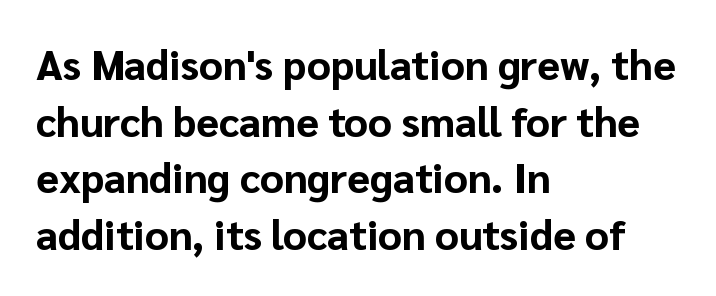
Q: Is the text bold? A: Yes.
Q: Is the text italic (slanted)? A: No, it is upright.
Q: Is the typeface a serif or a sans-serif typeface? A: Sans-serif.
Q: Is the text underlined? A: No.
Q: How is the paragraph aligned? A: Left-aligned.
Q: Is the spacing between letters normal or unusually wide? A: Normal.
Q: Is the spacing between lines tight, normal or loose? A: Normal.
Q: Width (condensed, normal, or wide)? A: Normal.
Q: Stroke contrast? A: Low.
Q: x-height? A: Medium.
Q: Monospaced? A: No.
